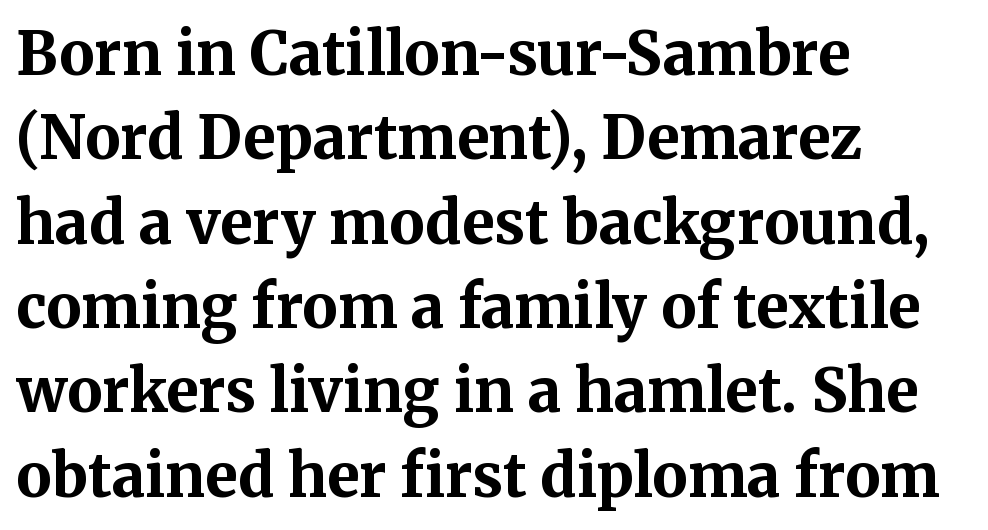
The passage shown is typeset with a serif family. Compared with a centered layout, this one pins lines to the left instead. A typesetter would call this zero additional tracking. Quick note: not italic, upright. Think of a printed novel: that variable character pitch is what you see here.
